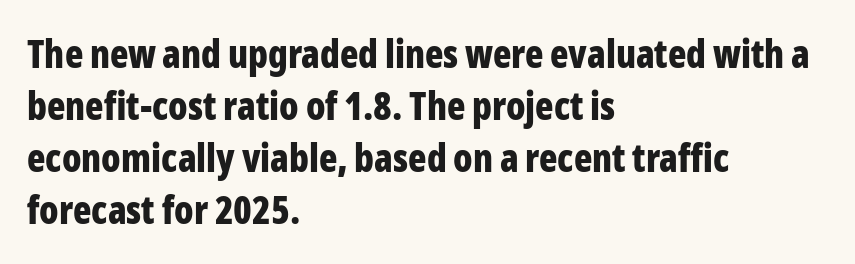
{"serif": "no", "italic": "no", "bold": "yes", "weight": "bold", "width": "condensed", "stroke_contrast": "low", "x_height": "medium", "monospaced": "no", "underline": "no", "align": "left", "line_spacing": "normal", "line_spacing_ratio": 1.37, "letter_spacing": "normal", "letter_spacing_em": 0.0, "glyph_px": 38}
